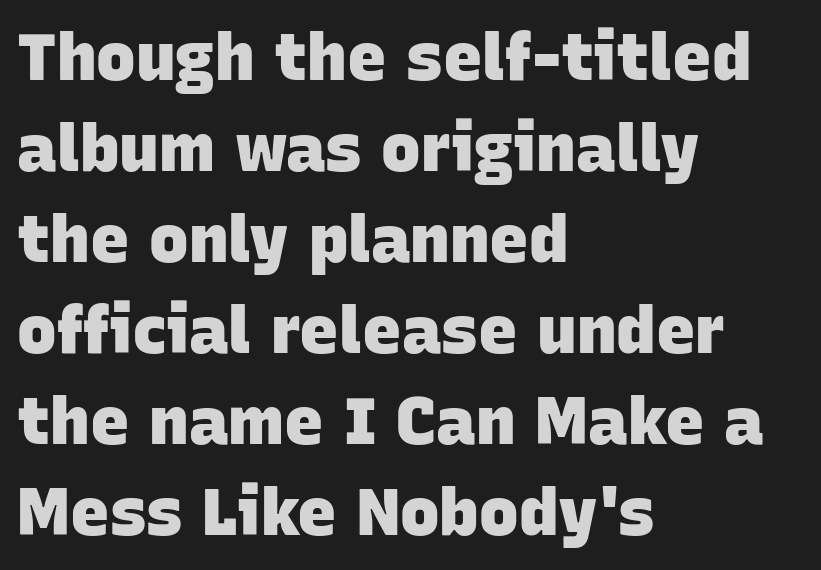
The image shows 66 px heavy sans-serif type; set left-aligned, normal line spacing (1.38x), normal letter spacing, not underlined; low stroke contrast and a large x-height.
